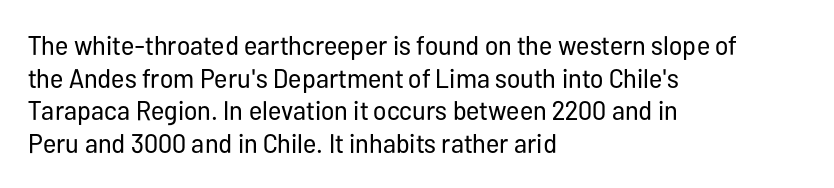
Q: Is the text bold? A: No.
Q: Is the text italic (slanted)? A: No, it is upright.
Q: Is the text underlined? A: No.
Q: How is the paragraph aligned? A: Left-aligned.
Q: Is the spacing between letters normal or unusually wide? A: Normal.
